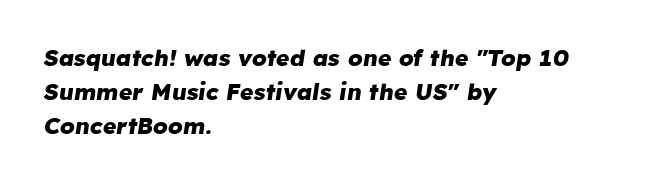
The image shows 23 px bold type, italic (leaning right); set left-aligned, normal line spacing (1.48x), normal letter spacing, not underlined.
